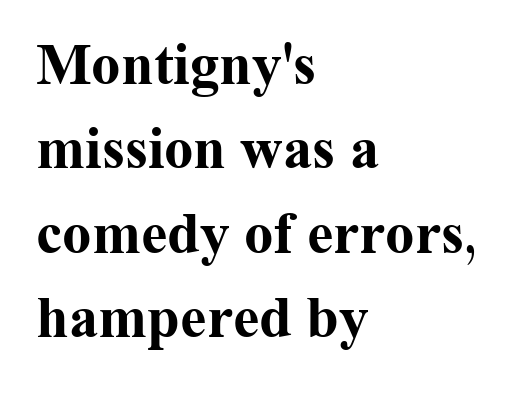
Q: Is the text bold? A: Yes.
Q: Is the text italic (slanted)? A: No, it is upright.
Q: Is the typeface a serif or a sans-serif typeface? A: Serif.
Q: Is the text underlined? A: No.
Q: How is the paragraph aligned? A: Left-aligned.
Q: Is the spacing between letters normal or unusually wide? A: Normal.
Q: Is the spacing between lines tight, normal or loose? A: Normal.
Q: Width (condensed, normal, or wide)? A: Normal.
Q: Stroke contrast? A: Medium.
Q: x-height? A: Medium.
Q: Monospaced? A: No.
